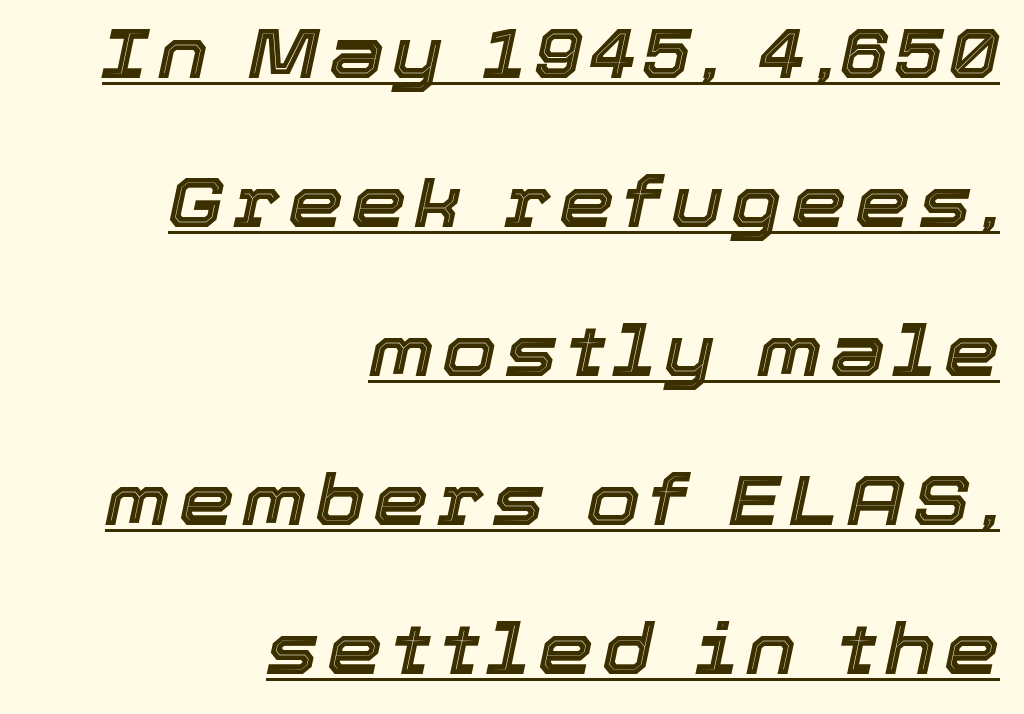
{"italic": "yes", "lean": "right", "slant_degrees": 12, "width": "normal", "x_height": "medium", "monospaced": "no", "underline": "yes", "align": "right", "line_spacing": "loose", "line_spacing_ratio": 2.13, "glyph_px": 70}
